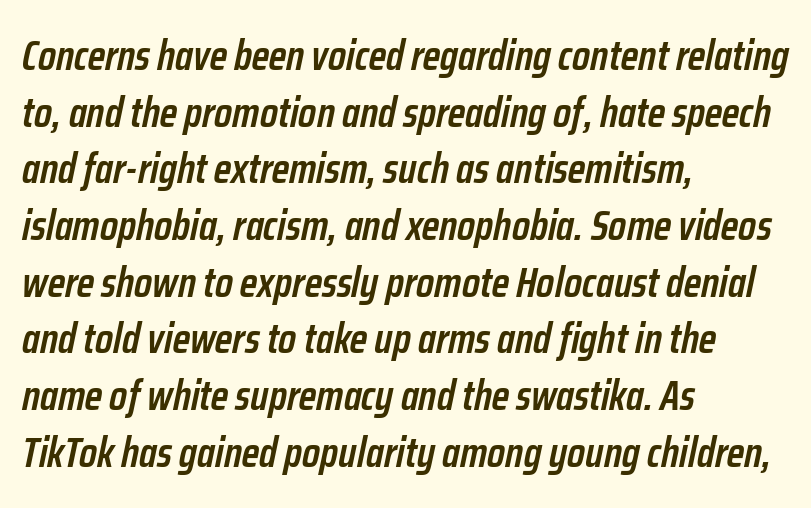
Q: Is the text bold? A: Semi-bold.
Q: Is the text italic (slanted)? A: Yes, it leans right by about 12 degrees.
Q: Is the text underlined? A: No.
Q: How is the paragraph aligned? A: Left-aligned.
Q: Is the spacing between letters normal or unusually wide? A: Normal.
Q: Is the spacing between lines tight, normal or loose? A: Normal.
Q: Width (condensed, normal, or wide)? A: Condensed.
Q: Stroke contrast? A: Low.
Q: x-height? A: Medium.
Q: Monospaced? A: No.
